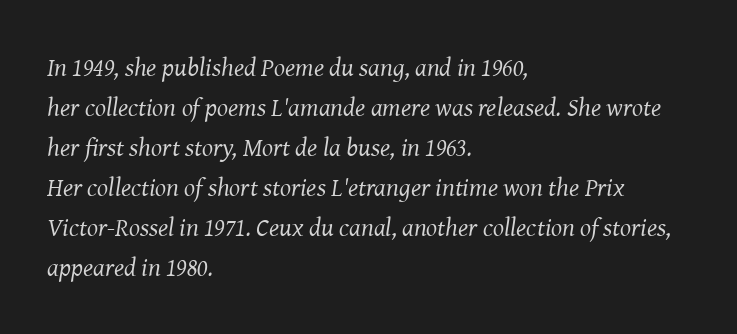
Emphasis-style slanted type is in use. The glyphs are unaccompanied by any horizontal stroke below them. Compared with typical body copy, the letter spacing here is the same. One-word summary of the alignment: left. Summary of vertical rhythm: regular, with standard interline spacing. The font sits on the lighter half of the weight spectrum, regular included.
